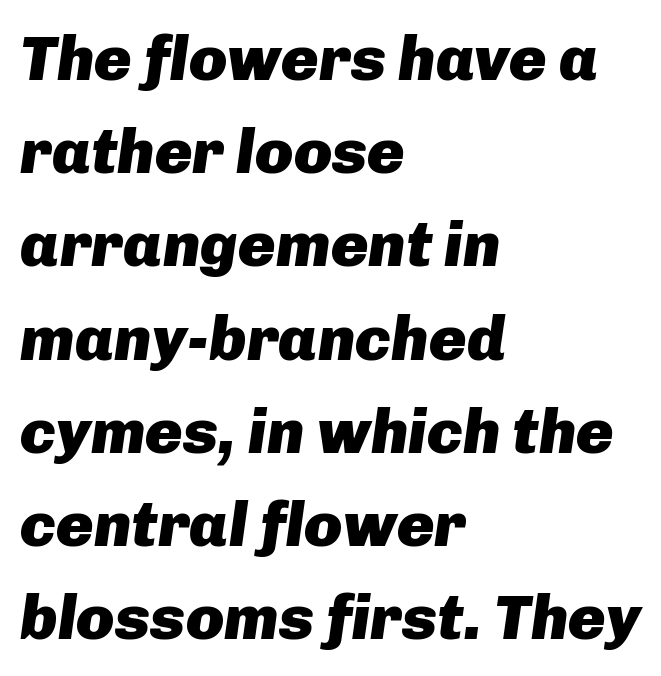
You could call the tracking neutral — neither tight nor loose. The letters advance in unequal steps, a hallmark of proportional type. In terms of posture, this sample is oblique. One-word summary of the alignment: left. Successive baselines arrive at the customary interval. Heft: maximum for text — a bold.
